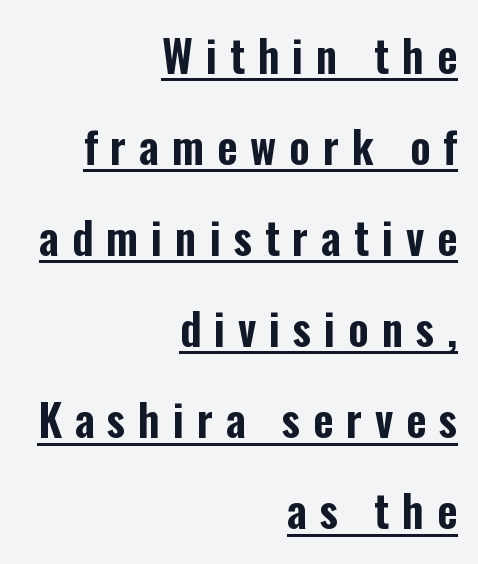
I'd call this a sans setting — the letters go barefoot. Character widths vary here, with narrow letters taking less room than wide ones. This is roman type, the default non-slanted kind. Loosely led — the rows are spread out.
